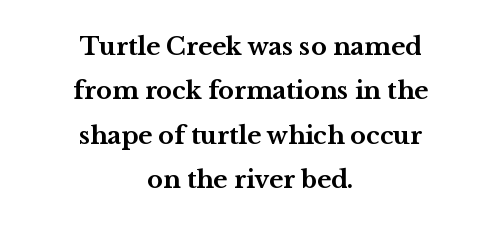
Q: Is the text bold? A: Yes.
Q: Is the text italic (slanted)? A: No, it is upright.
Q: Is the text underlined? A: No.
Q: How is the paragraph aligned? A: Centered.
Q: Is the spacing between letters normal or unusually wide? A: Normal.
